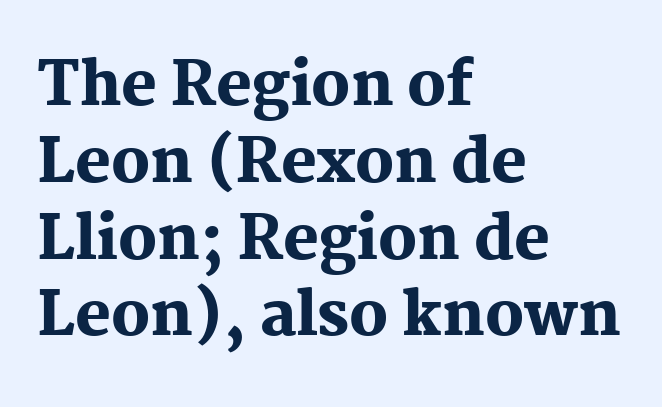
{"serif": "yes", "italic": "no", "bold": "yes", "weight": "heavy", "width": "normal", "stroke_contrast": "medium", "x_height": "medium", "monospaced": "no", "underline": "no", "align": "left", "line_spacing": "normal", "line_spacing_ratio": 1.28, "letter_spacing": "normal", "letter_spacing_em": 0.0, "glyph_px": 60}
